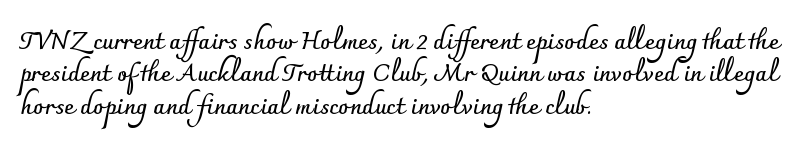
Whoever set this chose a conventional vertical rhythm. Emphasis by weight is at full strength: bold. The setting favours the left margin, as ordinary paragraphs usually do. Glance below the letters and you will spot only blank space.
